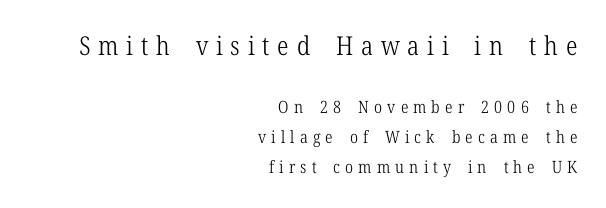
Q: Is the text bold? A: No.
Q: Is the text italic (slanted)? A: No, it is upright.
Q: Is the text underlined? A: No.
Q: How is the paragraph aligned? A: Right-aligned.
Q: Is the spacing between letters normal or unusually wide? A: Unusually wide.
Q: Which block of text is set in a larger size, the first (top) or the second (bottom)? A: The first (top) one.
